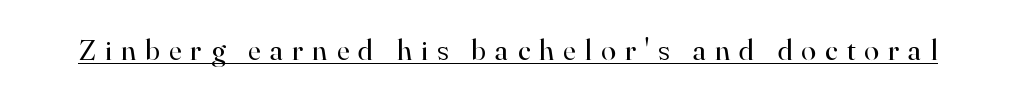
{"serif": "yes", "italic": "no", "bold": "no", "weight": "regular", "width": "normal", "stroke_contrast": "high", "x_height": "small", "monospaced": "no", "underline": "yes", "letter_spacing": "wide", "letter_spacing_em": 0.31, "glyph_px": 30}
